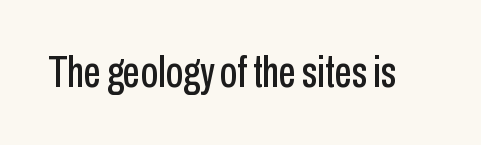
The image shows 44 px condensed sans-serif type, upright; set normal letter spacing, not underlined; low stroke contrast and a medium x-height.
